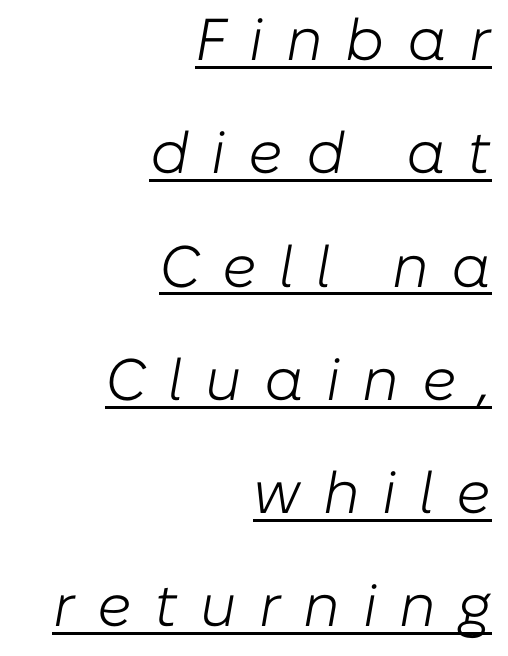
Q: Is the text bold? A: No.
Q: Is the text italic (slanted)? A: Yes, it leans right by about 10 degrees.
Q: Is the text underlined? A: Yes.
Q: How is the paragraph aligned? A: Right-aligned.
Q: Is the spacing between letters normal or unusually wide? A: Unusually wide.
Q: Is the spacing between lines tight, normal or loose? A: Loose.
Q: Width (condensed, normal, or wide)? A: Normal.
Q: Stroke contrast? A: Low.
Q: x-height? A: Medium.
Q: Monospaced? A: No.
